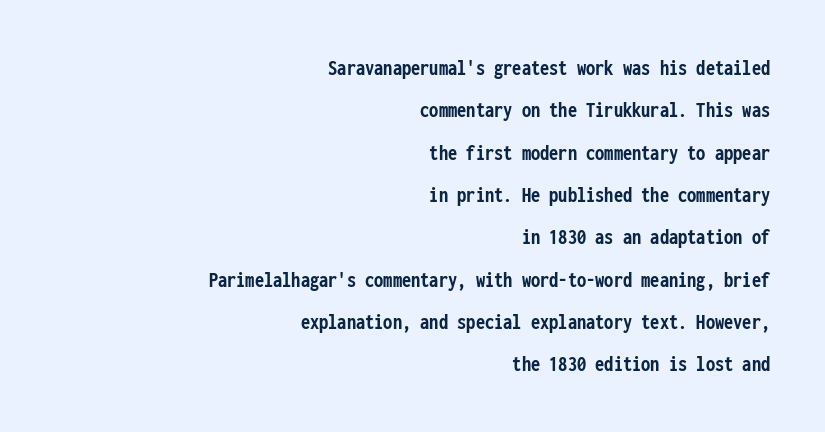
Horizontal alignment here is rightward, an uncommon choice for prose. Stroke thickness is high; the sample reads as a true bold. This is the regular roman posture of the typeface. The baseline area is clear. Nobody touched the tracking dial on this one.
